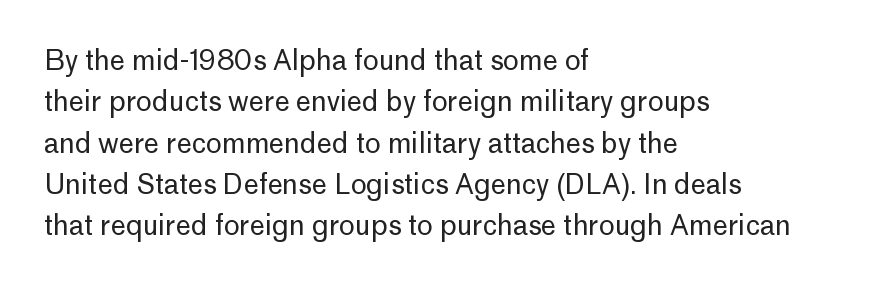
Q: Is the text bold? A: No.
Q: Is the text italic (slanted)? A: No, it is upright.
Q: Is the text underlined? A: No.
Q: How is the paragraph aligned? A: Left-aligned.
Q: Is the spacing between letters normal or unusually wide? A: Normal.
Q: Is the spacing between lines tight, normal or loose? A: Normal.
